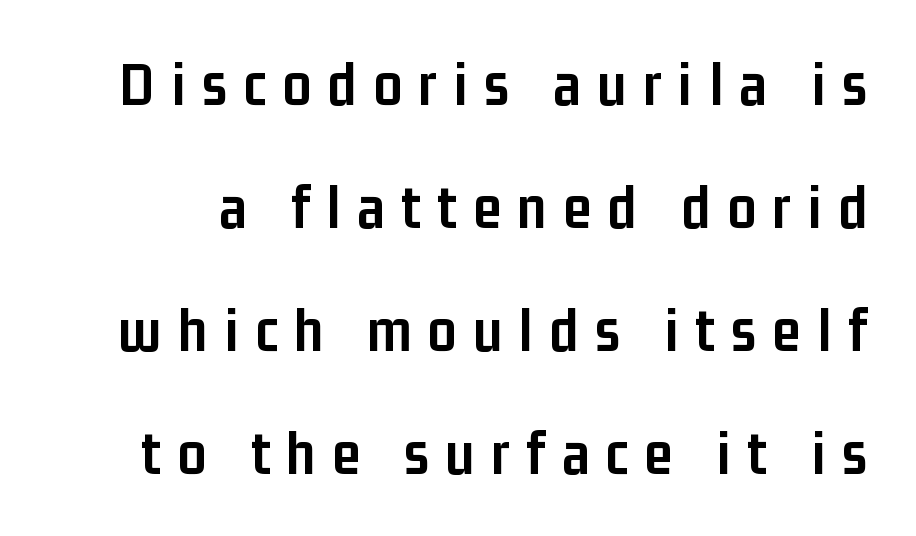
Note the varied advance widths — an 'i' is clearly narrower than an 'm'. The passage shown is not underscored anywhere. This rendering employs a face without finishing strokes, i.e., a sans-serif. Caption: bold face, heavy strokes.
